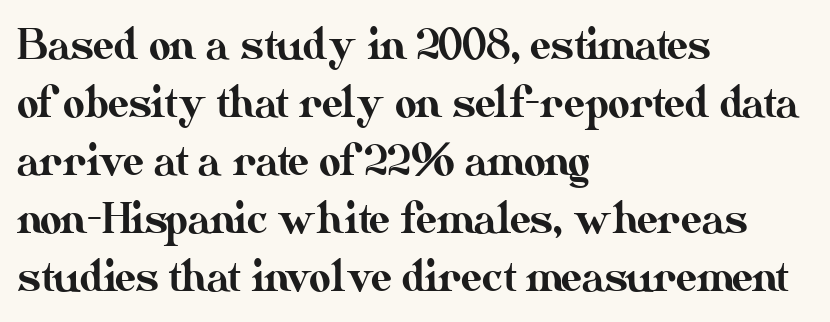
Q: Is the text italic (slanted)? A: No, it is upright.
Q: Is the text underlined? A: No.
Q: How is the paragraph aligned? A: Left-aligned.
Q: Is the spacing between letters normal or unusually wide? A: Normal.
Q: Is the spacing between lines tight, normal or loose? A: Normal.
Q: Width (condensed, normal, or wide)? A: Normal.
Q: Stroke contrast? A: Medium.
Q: x-height? A: Small.
Q: Monospaced? A: No.
